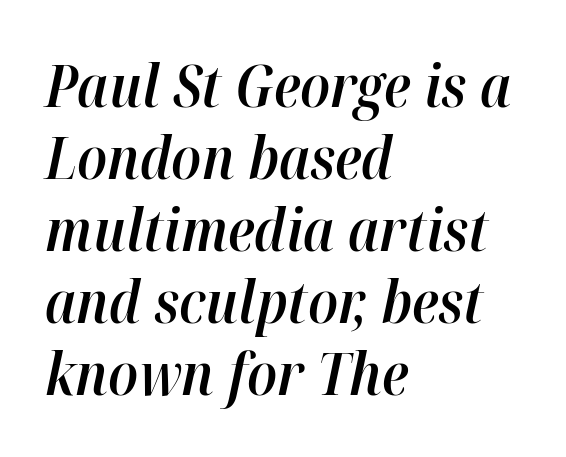
Q: Is the text bold? A: Semi-bold.
Q: Is the text italic (slanted)? A: Yes, it leans right by about 12 degrees.
Q: Is the text underlined? A: No.
Q: How is the paragraph aligned? A: Left-aligned.
Q: Is the spacing between letters normal or unusually wide? A: Normal.
Q: Width (condensed, normal, or wide)? A: Normal.
Q: Stroke contrast? A: High.
Q: x-height? A: Medium.
Q: Monospaced? A: No.
